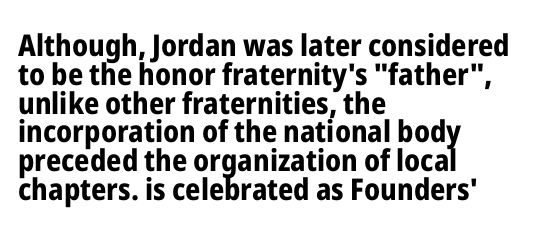
The image shows 30 px bold, condensed sans-serif type, upright; set left-aligned, tight line spacing (0.96x), normal letter spacing, not underlined; low stroke contrast and a medium x-height.
